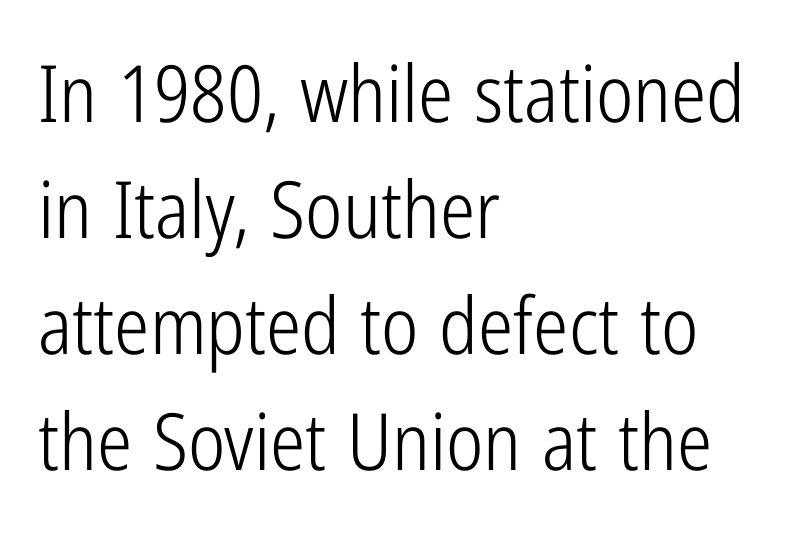
The image shows 79 px light, condensed sans-serif type, upright; set left-aligned, normal line spacing (1.47x), normal letter spacing, not underlined; low stroke contrast and a medium x-height.
